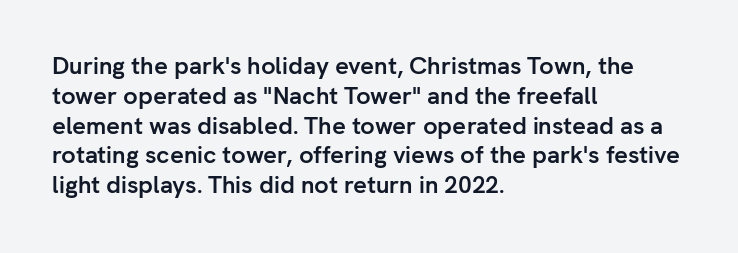
Q: Is the text bold? A: Yes.
Q: Is the text italic (slanted)? A: No, it is upright.
Q: Is the text underlined? A: No.
Q: How is the paragraph aligned? A: Left-aligned.
Q: Is the spacing between letters normal or unusually wide? A: Normal.
